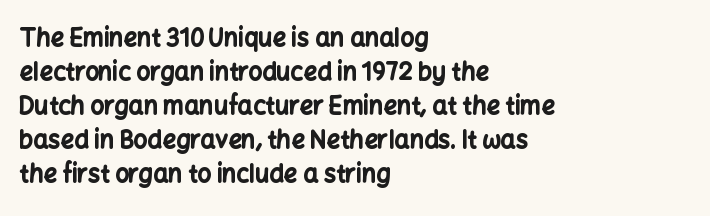
{"italic": "no", "bold": "yes", "underline": "no", "align": "left", "line_spacing": "normal", "line_spacing_ratio": 1.42, "letter_spacing": "normal", "letter_spacing_em": 0.0, "glyph_px": 24}
